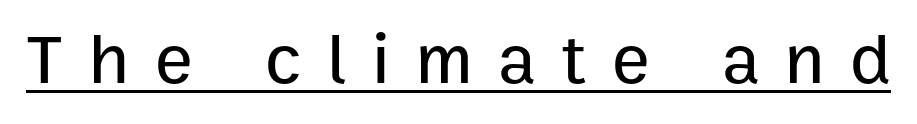
{"serif": "no", "italic": "no", "width": "normal", "stroke_contrast": "low", "x_height": "medium", "monospaced": "no", "underline": "yes", "letter_spacing": "wide", "letter_spacing_em": 0.37, "glyph_px": 71}
